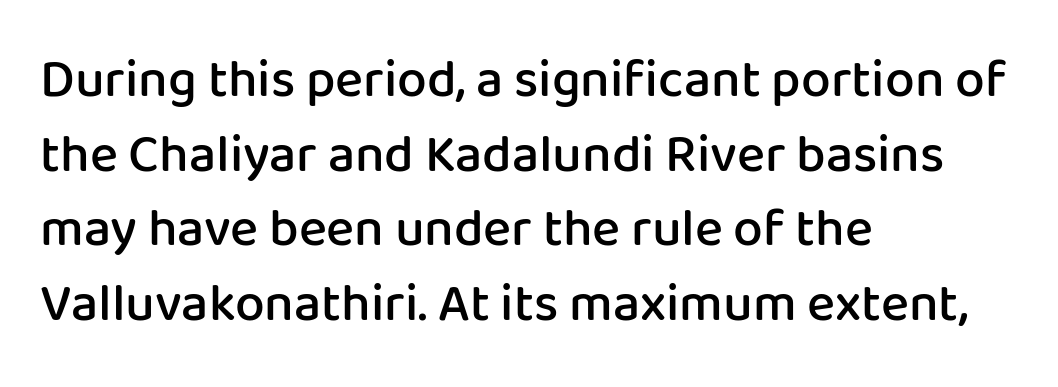
Stroke thickness is moderately raised; the sample reads as semibold. The space beneath each line is pristine and unruled. The passage shown is typed in a proportional face where columns would drift. The lettering holds an erect, upright posture throughout. One-word summary of the alignment: left. The vertical gap from one line to the next is medium.
